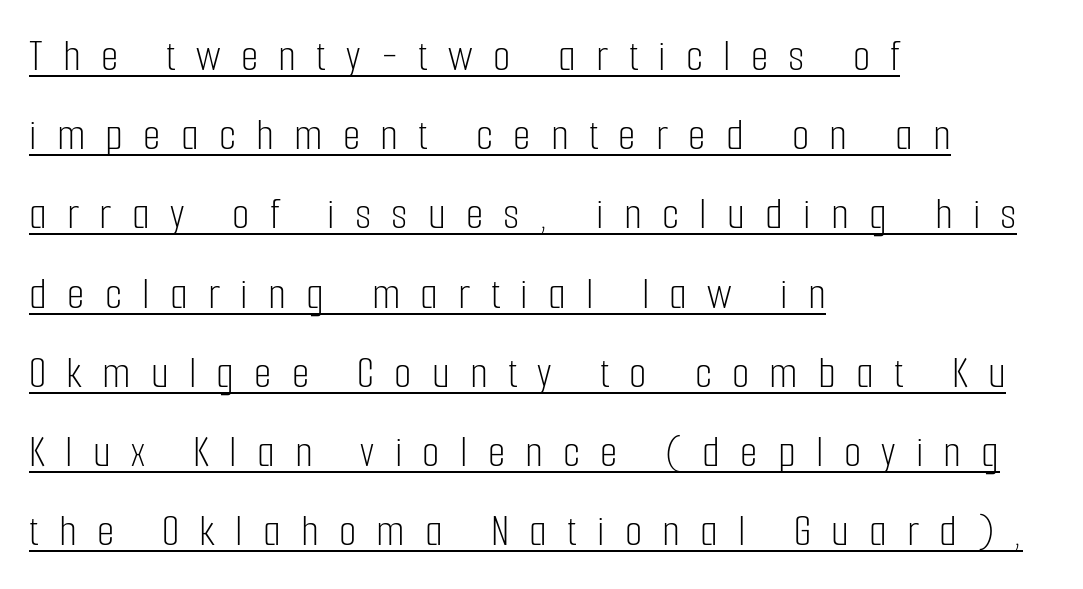
Tracking here is generous; glyphs stand well apart from one another. Which margin do the lines hug? The left one — the right edge is uneven. Notice how a bar underscores the lettering throughout. No italicization has been applied; the sample stays upright. Weight: not bold — regular or lighter.
